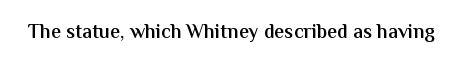
I'd describe the lettering as semibold — firm but not a full bold. The string is rendered with underlining switched off. If you drew a line through each stem, it would be perfectly vertical. Observe the ordinary spacing: letters are neighbours, not strangers.
